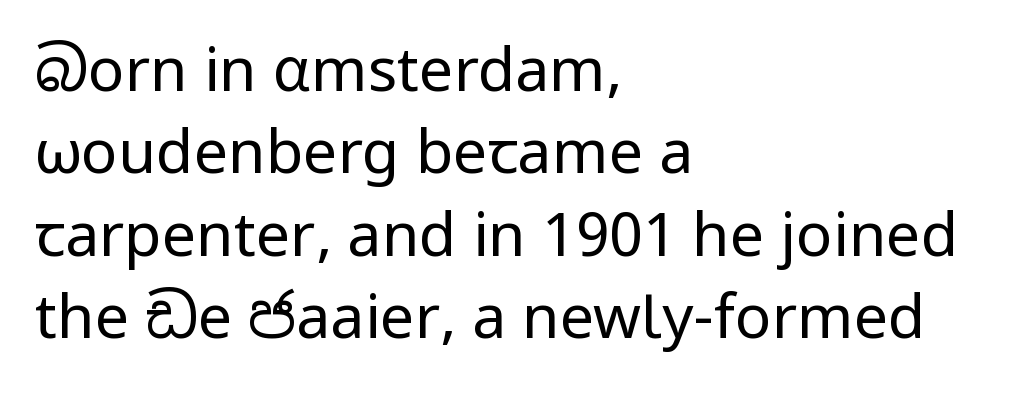
{"serif": "no", "italic": "no", "bold": "no", "weight": "regular", "width": "normal", "stroke_contrast": "low", "x_height": "medium", "monospaced": "no", "underline": "no", "align": "left", "line_spacing": "normal", "line_spacing_ratio": 1.35, "letter_spacing": "normal", "letter_spacing_em": 0.0, "glyph_px": 61}
